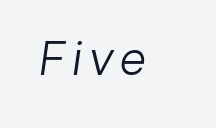
Think of a printed novel: that variable character pitch is what you see here. Vertical stems look standard width or narrower in stroke. Descenders are the only things crossing below the line. I'd call this a sans setting — the letters go barefoot.
